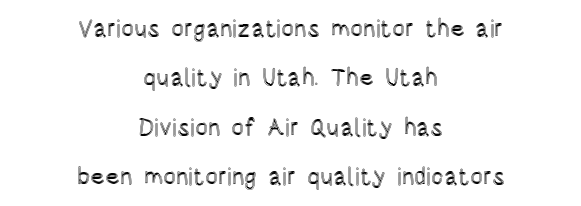
Decoration check: the copy has no underline. Does the leading feel generous? Absolutely, it's lavish. Words appear dense and cohesive because spacing is normal. Italic? Not at all — the glyphs are vertical. Is the block centered? Yes — each line is placed symmetrically about the middle.
